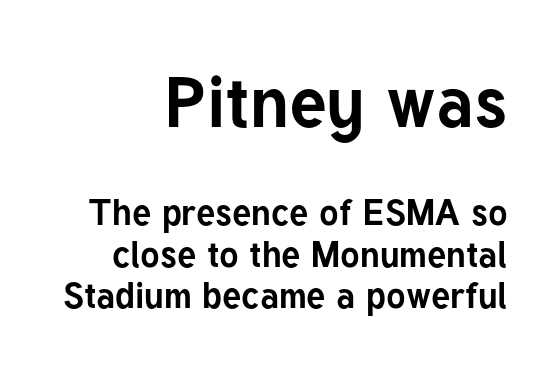
Look at the bottom of the vertical strokes: they stop flat, with no serifs. What weight is shown? A full bold with thick strokes. Two sizes are in play, and the larger belongs to the first block. Think of a printed novel: that variable character pitch is what you see here.
